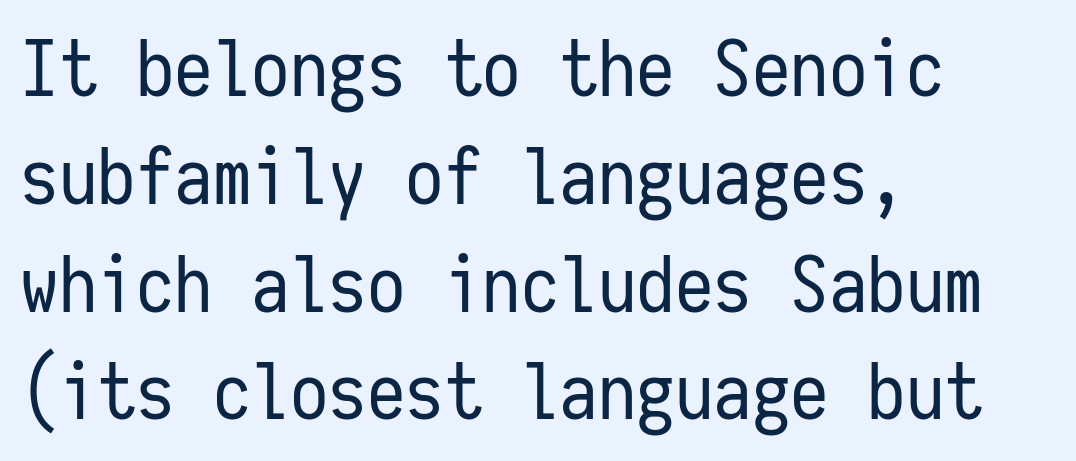
Q: Is the text bold? A: No.
Q: Is the text italic (slanted)? A: No, it is upright.
Q: Is the typeface a serif or a sans-serif typeface? A: Sans-serif.
Q: Is the text underlined? A: No.
Q: How is the paragraph aligned? A: Left-aligned.
Q: Is the spacing between letters normal or unusually wide? A: Normal.
Q: Is the spacing between lines tight, normal or loose? A: Normal.
Q: Width (condensed, normal, or wide)? A: Condensed.
Q: Stroke contrast? A: Low.
Q: x-height? A: Medium.
Q: Monospaced? A: Yes.
